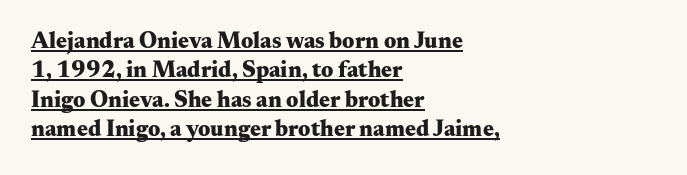
Q: Is the text bold? A: Yes.
Q: Is the text italic (slanted)? A: No, it is upright.
Q: Is the text underlined? A: Yes.
Q: How is the paragraph aligned? A: Left-aligned.
Q: Is the spacing between letters normal or unusually wide? A: Normal.
Q: Is the spacing between lines tight, normal or loose? A: Normal.
